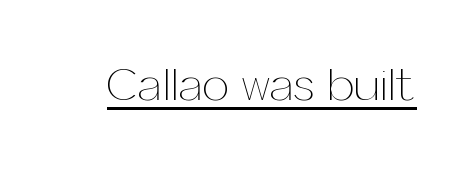
This is not heavy type; no bold has been used. Compared with undecorated copy, this sample adds a rule below the words. Ordinary non-slanted type is in use. The letterforms sit shoulder to shoulder at normal distance. Varying glyph widths throughout — classic text-font behaviour.
